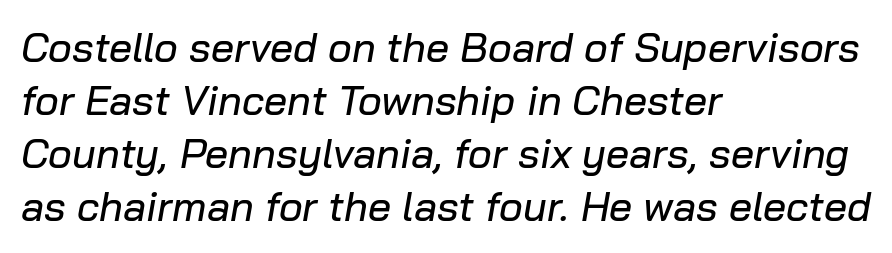
The image shows 41 px text type, italic (leaning right); set left-aligned, normal line spacing (1.29x), normal letter spacing, not underlined; low stroke contrast and a medium x-height.
